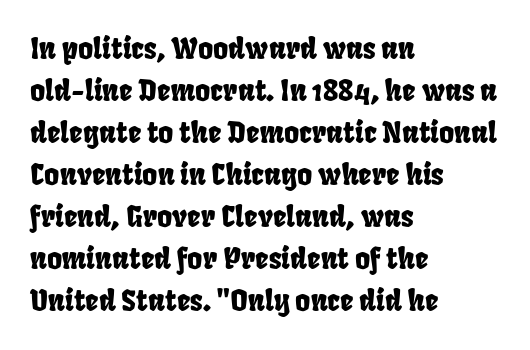
The image shows 29 px condensed sans-serif type; set left-aligned, normal line spacing (1.45x), normal letter spacing, not underlined; low stroke contrast and a large x-height.
